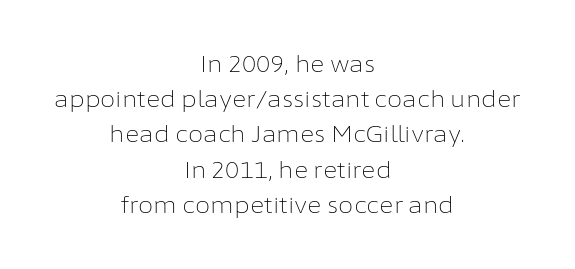
The image shows 22 px text type, upright; set centered, normal line spacing (1.6x), normal letter spacing, not underlined.
